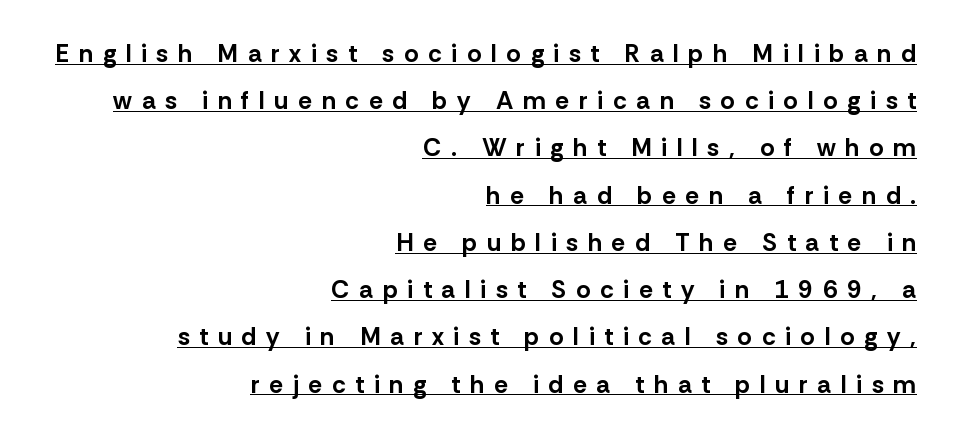
{"italic": "no", "bold": "yes", "underline": "yes", "align": "right", "line_spacing_ratio": 1.89, "letter_spacing": "wide", "letter_spacing_em": 0.39, "glyph_px": 25}
